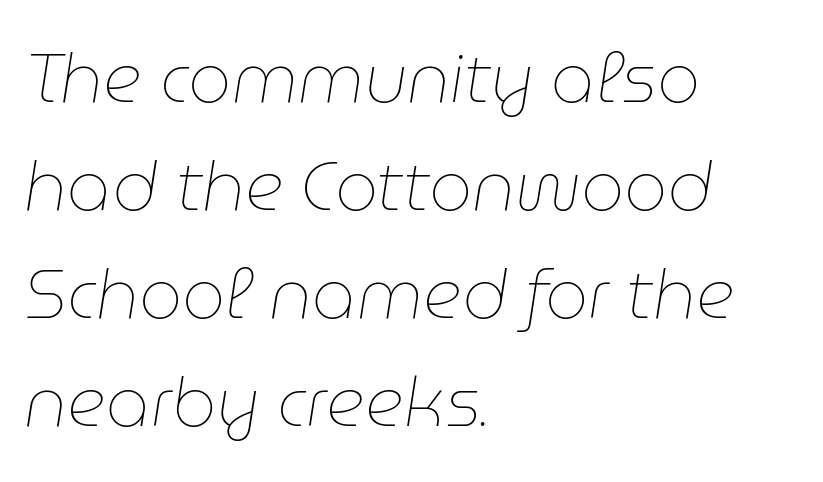
The image shows 68 px thin type, italic (leaning right); set left-aligned, normal line spacing (1.59x), normal letter spacing, not underlined; low stroke contrast and a medium x-height.
